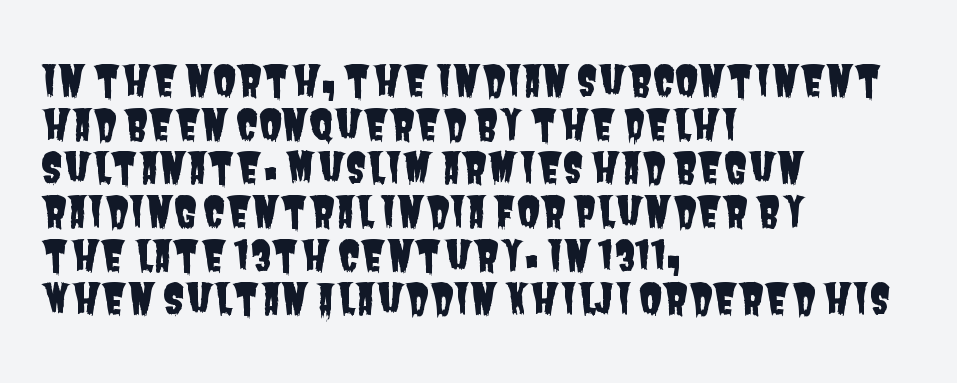
Is this a fixed-width face? No — the glyphs have proportional, varying widths. The leading is snug, giving the passage a crowded texture. A typesetter would label this face a sans. Between one letter and the next there's only the usual sliver of space.
